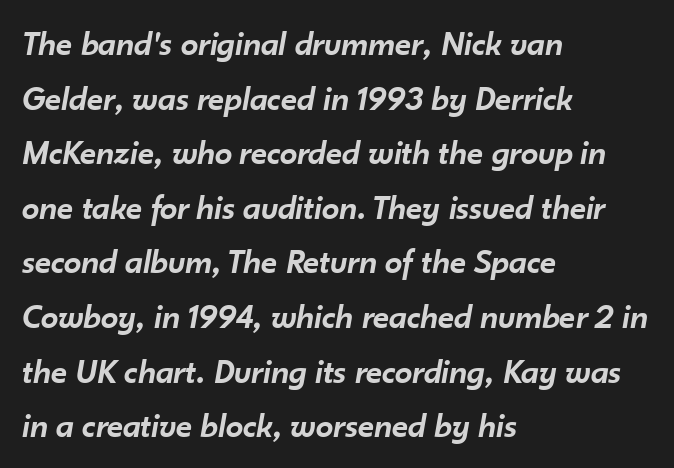
Q: Is the text bold? A: Semi-bold.
Q: Is the text italic (slanted)? A: Yes, it leans right by about 10 degrees.
Q: Is the text underlined? A: No.
Q: How is the paragraph aligned? A: Left-aligned.
Q: Is the spacing between letters normal or unusually wide? A: Normal.
Q: Is the spacing between lines tight, normal or loose? A: Normal.
Q: Width (condensed, normal, or wide)? A: Normal.
Q: Stroke contrast? A: Low.
Q: x-height? A: Small.
Q: Monospaced? A: No.
